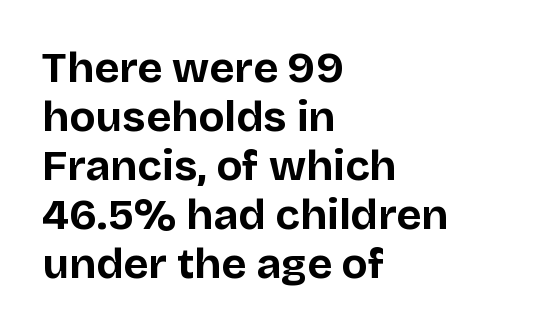
The image shows 43 px bold sans-serif type, upright; set left-aligned, tight line spacing (1.14x), normal letter spacing, not underlined; low stroke contrast and a large x-height.
